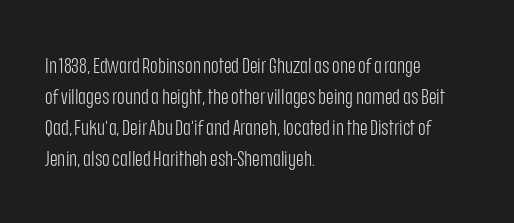
{"italic": "no", "bold": "no", "underline": "no", "align": "left", "line_spacing": "normal", "line_spacing_ratio": 1.47, "letter_spacing": "normal", "letter_spacing_em": 0.0, "glyph_px": 21}
